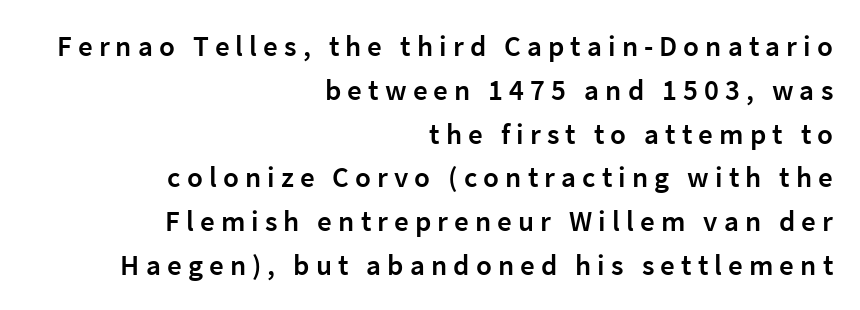
{"serif": "no", "italic": "no", "bold": "semi", "weight": "semibold", "width": "normal", "stroke_contrast": "low", "x_height": "medium", "monospaced": "no", "underline": "no", "align": "right", "line_spacing": "normal", "line_spacing_ratio": 1.51, "letter_spacing": "wide", "letter_spacing_em": 0.21, "glyph_px": 29}
